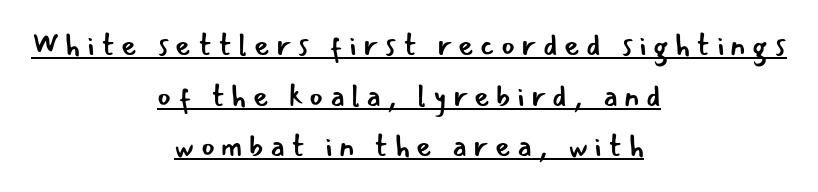
Think of a printed novel: that variable character pitch is what you see here. Rendered with straight, roman letterforms. The words here are underlined. Leftover space on each line is divided equally before and after the words. Regarding leading, the lines here are spaced in the standard way.
